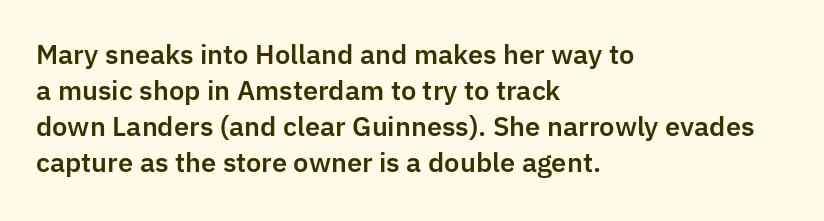
The image shows 26 px text type, upright; set left-aligned, normal line spacing (1.39x), normal letter spacing, not underlined.
